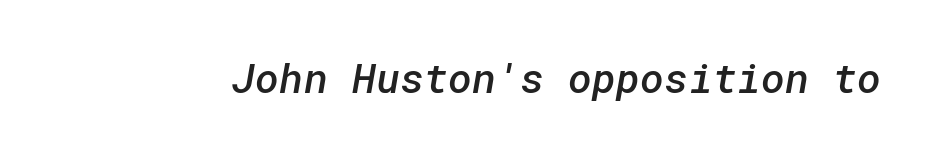
Q: Is the text bold? A: Semi-bold.
Q: Is the typeface a serif or a sans-serif typeface? A: Sans-serif.
Q: Is the text underlined? A: No.
Q: Is the spacing between letters normal or unusually wide? A: Normal.
Q: Width (condensed, normal, or wide)? A: Normal.
Q: Stroke contrast? A: Low.
Q: x-height? A: Medium.
